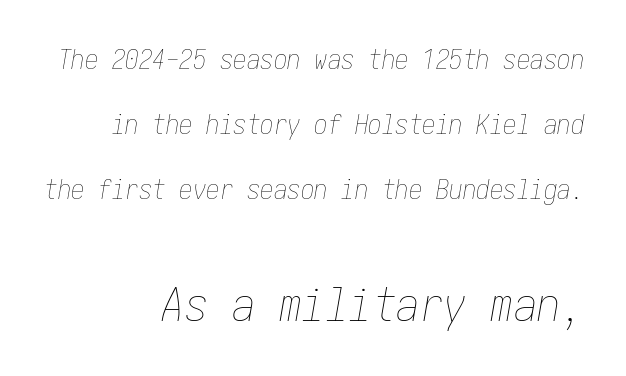
The image shows 47 px thin, condensed type, italic (leaning right); set right-aligned, loose line spacing (2.41x), normal letter spacing, not underlined; the second (bottom) block is 1.74x larger; low stroke contrast and a medium x-height.
